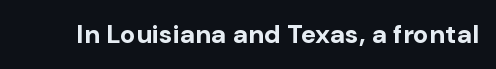
{"italic": "no", "bold": "yes", "underline": "no", "letter_spacing": "normal", "letter_spacing_em": 0.0, "glyph_px": 26}
